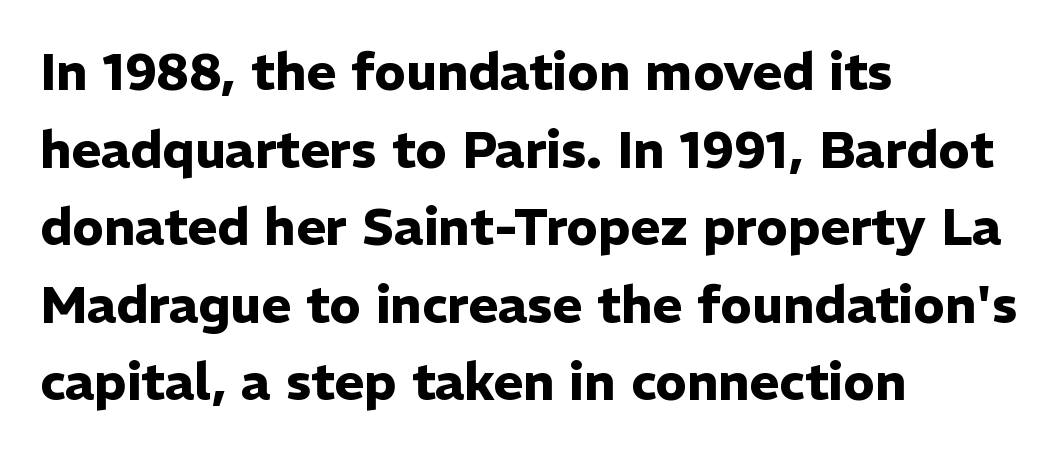
The image shows 51 px heavy sans-serif type, upright; set left-aligned, normal line spacing (1.52x), normal letter spacing, not underlined; low stroke contrast and a medium x-height.
